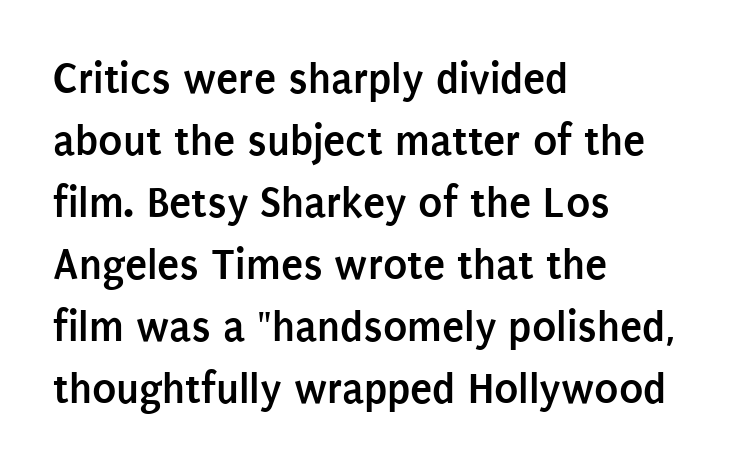
The image shows 45 px semibold, condensed sans-serif type, upright; set left-aligned, normal line spacing (1.38x), normal letter spacing, not underlined; low stroke contrast and a large x-height.
